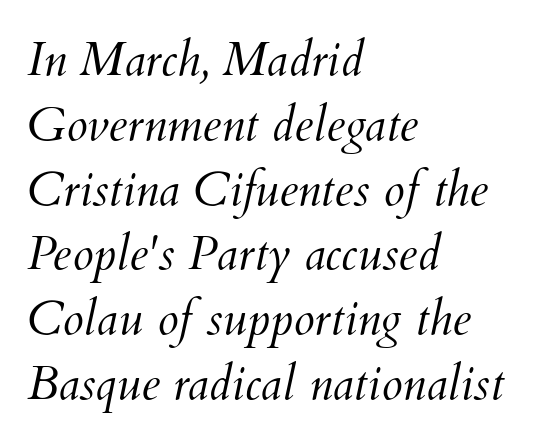
The image shows 48 px light type, italic (leaning right); set left-aligned, normal line spacing (1.35x), normal letter spacing, not underlined; medium stroke contrast and a small x-height.
